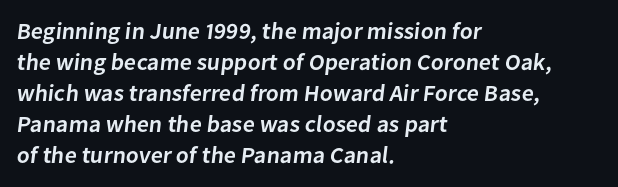
{"bold": "semi", "underline": "no", "align": "left", "line_spacing": "normal", "line_spacing_ratio": 1.35, "letter_spacing": "normal", "letter_spacing_em": 0.0, "glyph_px": 23}
